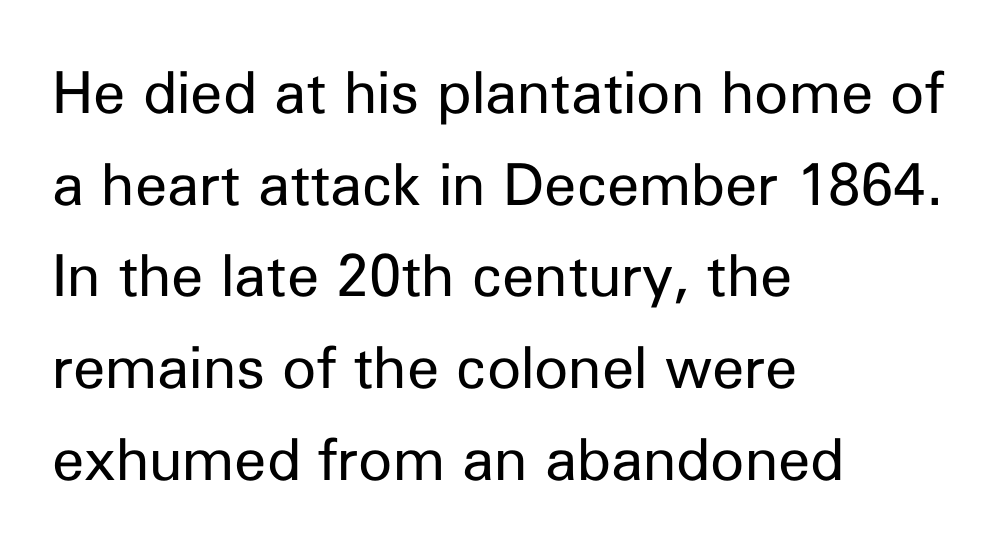
{"serif": "no", "italic": "no", "bold": "no", "weight": "regular", "width": "normal", "stroke_contrast": "low", "x_height": "medium", "monospaced": "no", "underline": "no", "align": "left", "line_spacing": "normal", "line_spacing_ratio": 1.58, "letter_spacing": "normal", "letter_spacing_em": 0.0, "glyph_px": 58}
